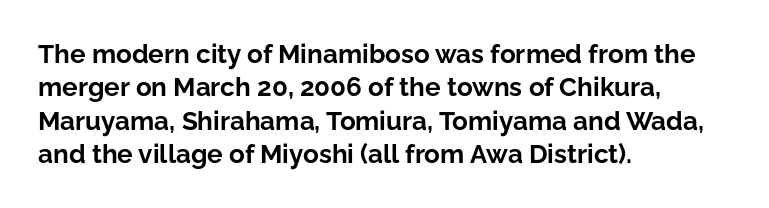
In terms of posture, this sample is upright. Look at the stroke-to-counter ratio: heavy, a bold. Notice how descenders clear the ascenders below comfortably — that's standard leading. The zone under the glyphs is completely vacant. The rendering keeps characters at their native spacing.
